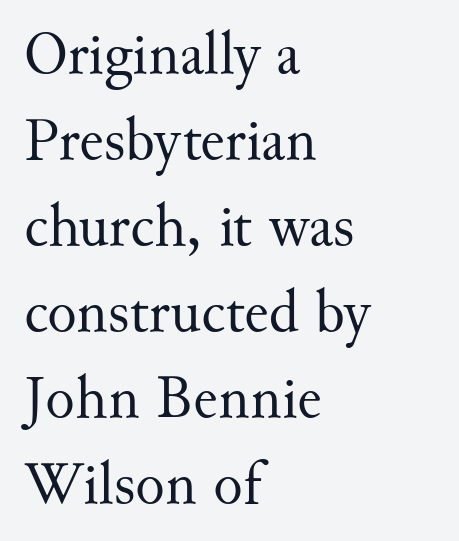
The image shows 61 px regular-weight serif type, upright; set left-aligned, normal line spacing (1.41x), normal letter spacing, not underlined; medium stroke contrast and a small x-height.
